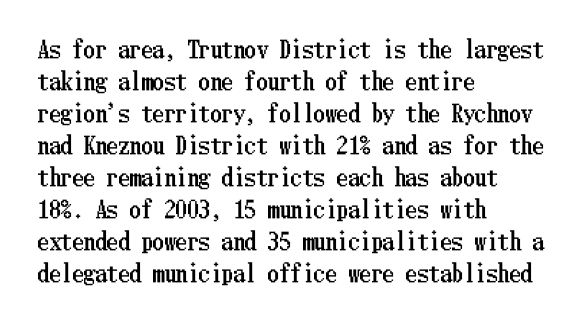
These lines are set flush left with a ragged right edge. Nope, not italic — everything's standing straight. Observe the ordinary spacing: letters are neighbours, not strangers. Vertically, the passage feels balanced, rows spaced as you'd expect. Has an underline been added? It has not.
